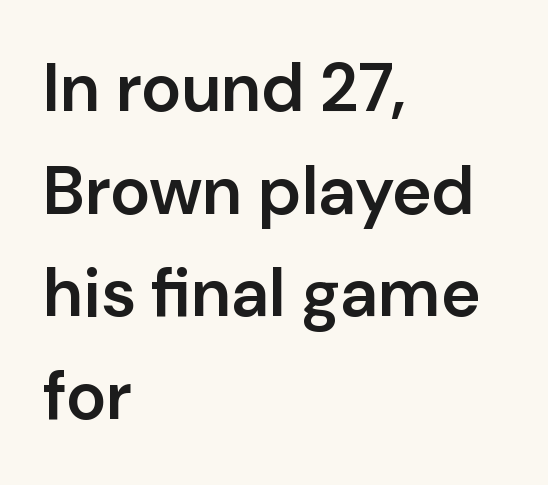
{"serif": "no", "italic": "no", "bold": "semi", "weight": "semibold", "width": "normal", "stroke_contrast": "low", "x_height": "medium", "monospaced": "no", "underline": "no", "align": "left", "line_spacing": "normal", "line_spacing_ratio": 1.51, "letter_spacing": "normal", "letter_spacing_em": 0.0, "glyph_px": 68}
